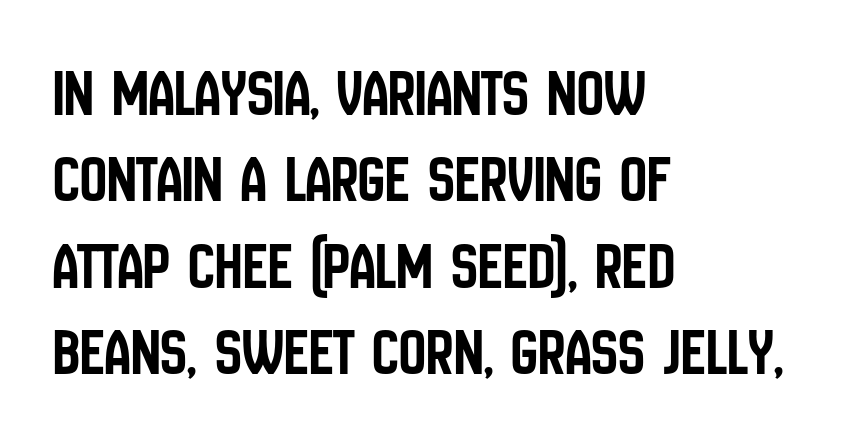
The image shows 67 px condensed sans-serif type, upright; set left-aligned, normal line spacing (1.29x), normal letter spacing, not underlined; low stroke contrast and a large x-height.
